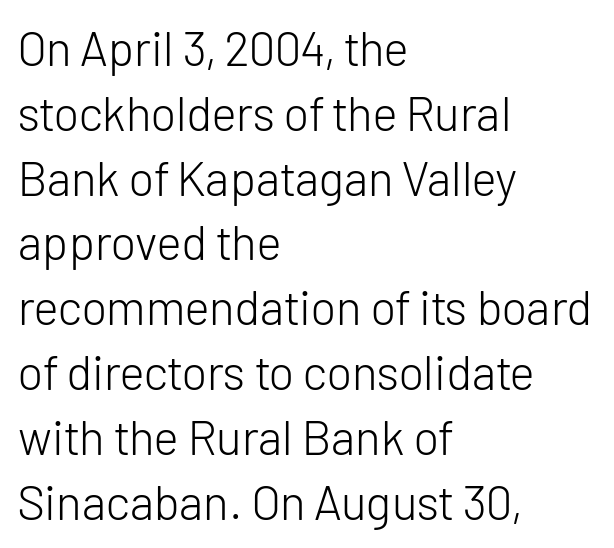
Q: Is the text bold? A: No.
Q: Is the text italic (slanted)? A: No, it is upright.
Q: Is the typeface a serif or a sans-serif typeface? A: Sans-serif.
Q: Is the text underlined? A: No.
Q: How is the paragraph aligned? A: Left-aligned.
Q: Is the spacing between letters normal or unusually wide? A: Normal.
Q: Is the spacing between lines tight, normal or loose? A: Normal.
Q: Width (condensed, normal, or wide)? A: Normal.
Q: Stroke contrast? A: Low.
Q: x-height? A: Medium.
Q: Monospaced? A: No.
